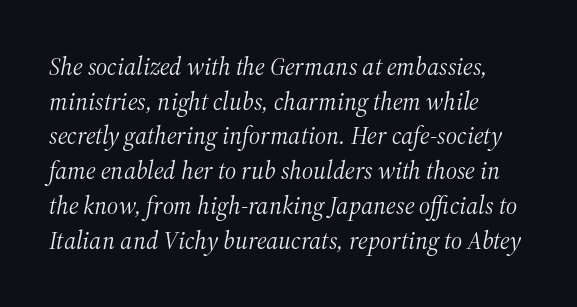
{"italic": "yes", "lean": "right", "slant_degrees": 12, "bold": "no", "underline": "no", "align": "left", "line_spacing": "normal", "line_spacing_ratio": 1.39, "letter_spacing": "normal", "letter_spacing_em": 0.0, "glyph_px": 25}
